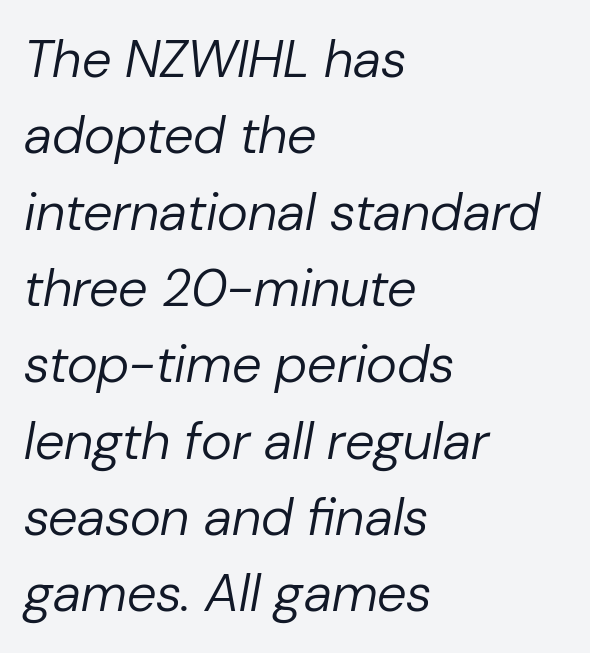
Q: Is the text bold? A: No.
Q: Is the text italic (slanted)? A: Yes, it leans right by about 10 degrees.
Q: Is the text underlined? A: No.
Q: How is the paragraph aligned? A: Left-aligned.
Q: Is the spacing between letters normal or unusually wide? A: Normal.
Q: Is the spacing between lines tight, normal or loose? A: Normal.
Q: Width (condensed, normal, or wide)? A: Normal.
Q: Stroke contrast? A: Low.
Q: x-height? A: Medium.
Q: Monospaced? A: No.
